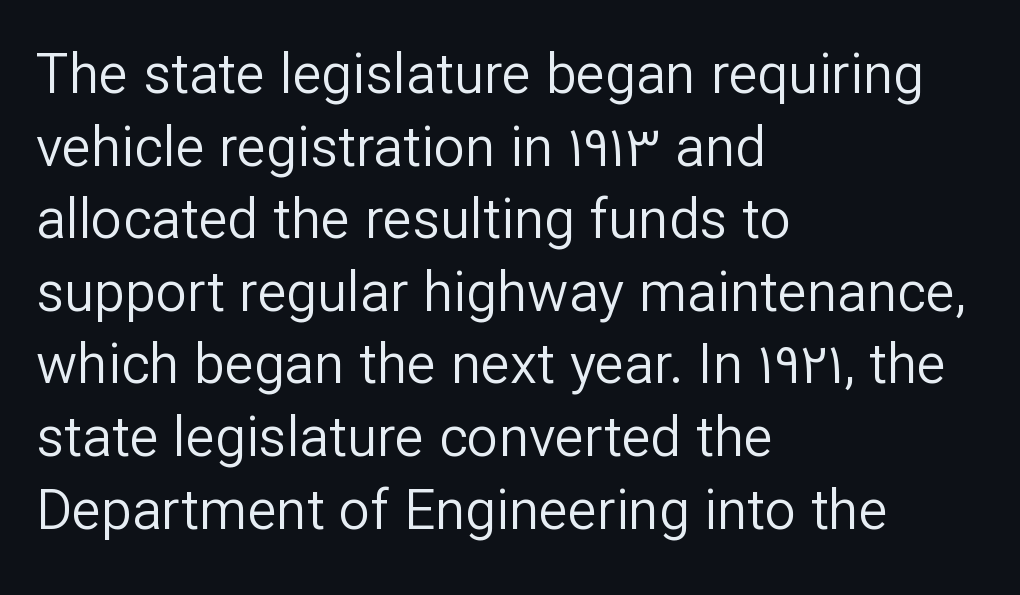
Q: Is the text bold? A: No.
Q: Is the text italic (slanted)? A: No, it is upright.
Q: Is the typeface a serif or a sans-serif typeface? A: Sans-serif.
Q: Is the text underlined? A: No.
Q: How is the paragraph aligned? A: Left-aligned.
Q: Is the spacing between letters normal or unusually wide? A: Normal.
Q: Is the spacing between lines tight, normal or loose? A: Normal.
Q: Width (condensed, normal, or wide)? A: Normal.
Q: Stroke contrast? A: Low.
Q: x-height? A: Medium.
Q: Monospaced? A: No.
